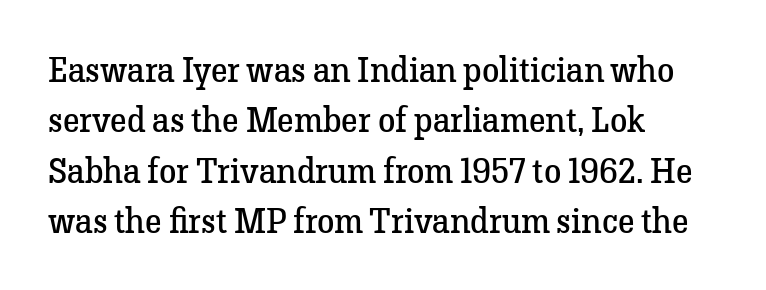
{"serif": "yes", "italic": "no", "bold": "no", "weight": "regular", "width": "normal", "stroke_contrast": "low", "x_height": "medium", "monospaced": "no", "underline": "no", "align": "left", "line_spacing": "normal", "line_spacing_ratio": 1.44, "letter_spacing": "normal", "letter_spacing_em": 0.0, "glyph_px": 35}
